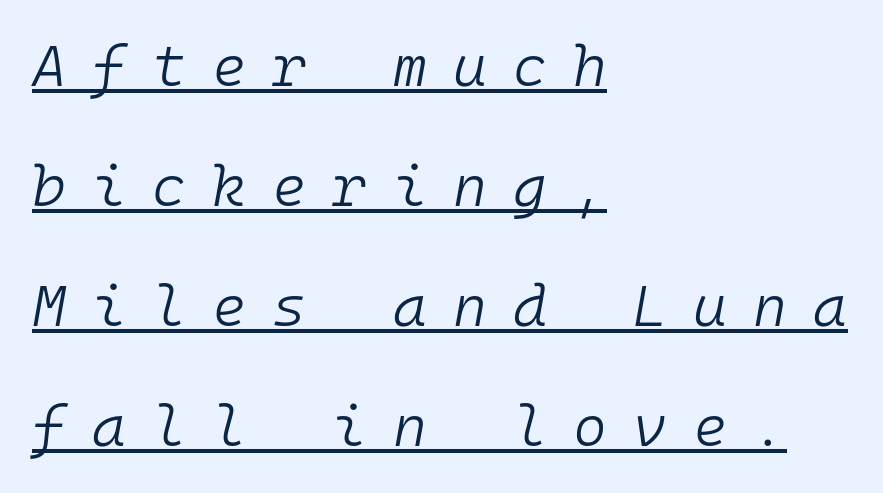
The image shows 58 px light type, italic (leaning right), monospaced; set left-aligned, loose line spacing (2.07x), unusually wide letter spacing (+0.45 em), underlined; low stroke contrast and a medium x-height.
